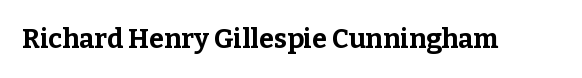
What stands out about the letter spacing? Nothing — it is the standard amount. No italicization has been applied; the sample stays upright. The gap between lines stays unmarked. Thick stems and heavy bowls — unmistakably bold.
